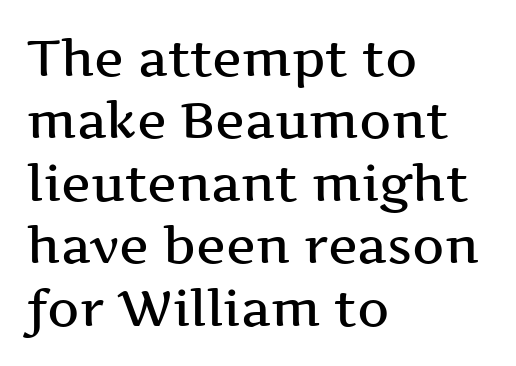
The image shows 50 px semibold, wide serif type, upright; set left-aligned, normal line spacing (1.25x), normal letter spacing, not underlined; medium stroke contrast and a medium x-height.
